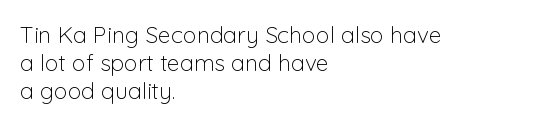
The image shows 23 px text type, upright; set left-aligned, line spacing 1.22x, normal letter spacing, not underlined.
